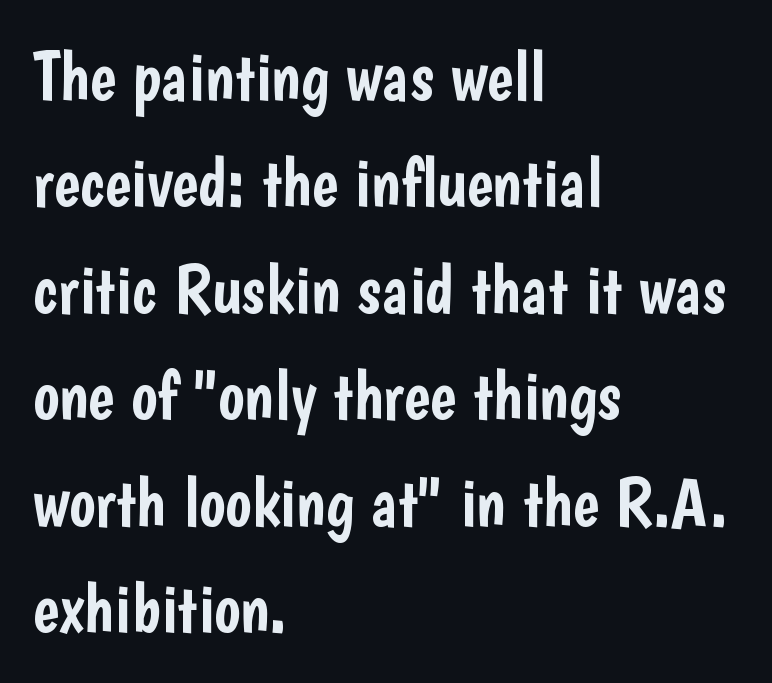
Q: Is the text italic (slanted)? A: No, it is upright.
Q: Is the typeface a serif or a sans-serif typeface? A: Sans-serif.
Q: Is the text underlined? A: No.
Q: How is the paragraph aligned? A: Left-aligned.
Q: Is the spacing between letters normal or unusually wide? A: Normal.
Q: Is the spacing between lines tight, normal or loose? A: Normal.
Q: Width (condensed, normal, or wide)? A: Condensed.
Q: Stroke contrast? A: Low.
Q: x-height? A: Medium.
Q: Monospaced? A: No.
